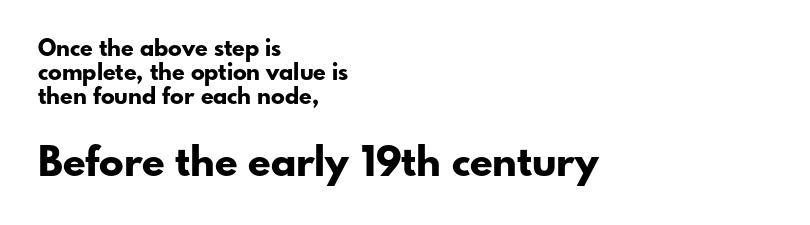
The image shows 41 px bold sans-serif type, upright; set left-aligned, tight line spacing (1.05x), normal letter spacing, not underlined; the second (bottom) block is 1.78x larger; low stroke contrast and a small x-height.
